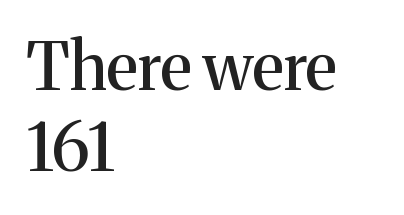
The image shows 65 px serif type, upright; set left-aligned, line spacing 1.24x, normal letter spacing, not underlined; medium stroke contrast and a medium x-height.
